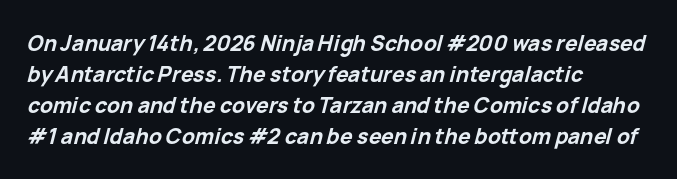
Q: Is the text bold? A: Yes.
Q: Is the text italic (slanted)? A: Yes, it leans right by about 15 degrees.
Q: Is the text underlined? A: No.
Q: How is the paragraph aligned? A: Left-aligned.
Q: Is the spacing between letters normal or unusually wide? A: Normal.
Q: Is the spacing between lines tight, normal or loose? A: Normal.
